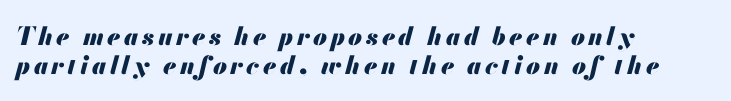
The image shows 25 px bold type, italic (leaning right); set left-aligned, line spacing 1.18x, not underlined.
